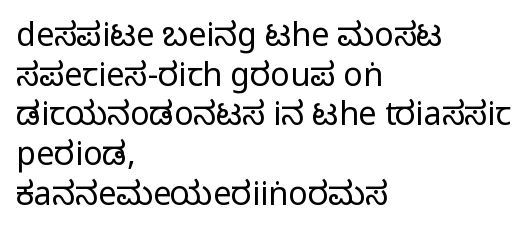
The image shows 32 px condensed sans-serif type, upright; set left-aligned, line spacing 1.24x, normal letter spacing, not underlined; medium stroke contrast.
